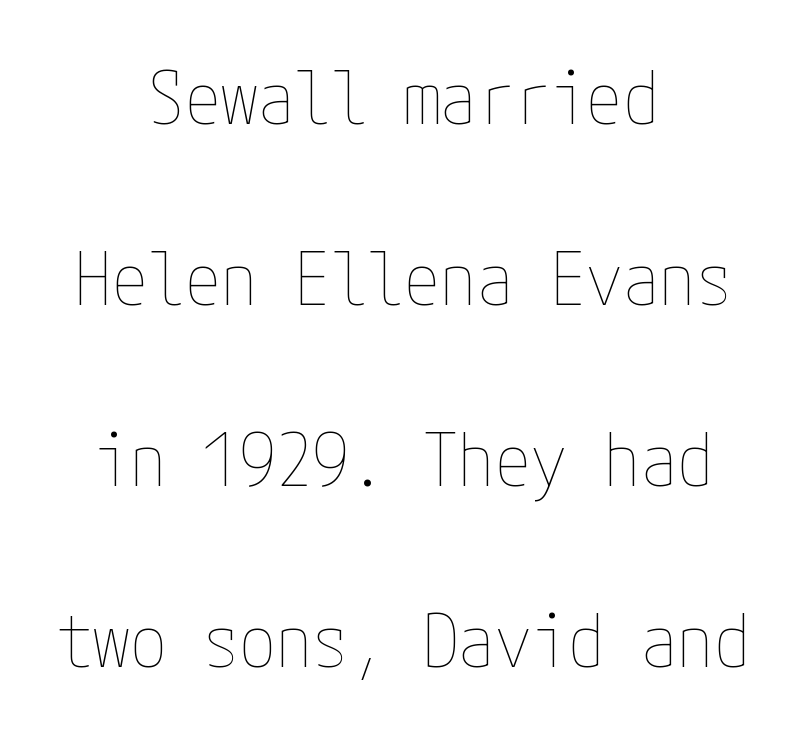
The image shows 73 px thin, condensed type, upright; set centered, loose line spacing (2.48x), normal letter spacing, not underlined; low stroke contrast and a medium x-height.
